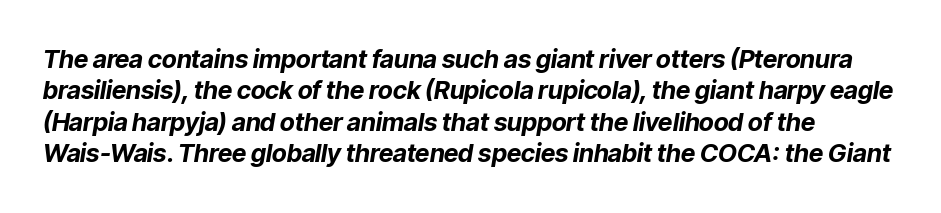
Q: Is the text bold? A: Yes.
Q: Is the text italic (slanted)? A: Yes, it leans right by about 9 degrees.
Q: Is the text underlined? A: No.
Q: Is the spacing between letters normal or unusually wide? A: Normal.
Q: Is the spacing between lines tight, normal or loose? A: Normal.
